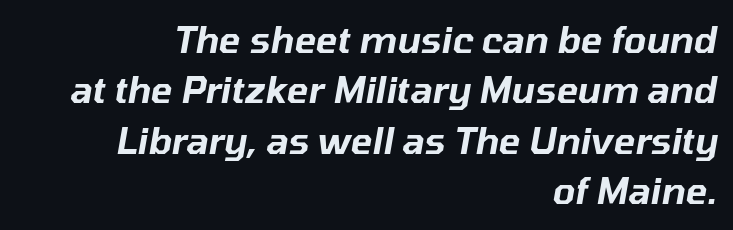
This rendering uses right alignment, leaving the left contour irregular. You can tell it's italic because the verticals aren't actually vertical. Horizontal bands of white between lines are of average thickness. Rule under the text: the space is simply empty.
